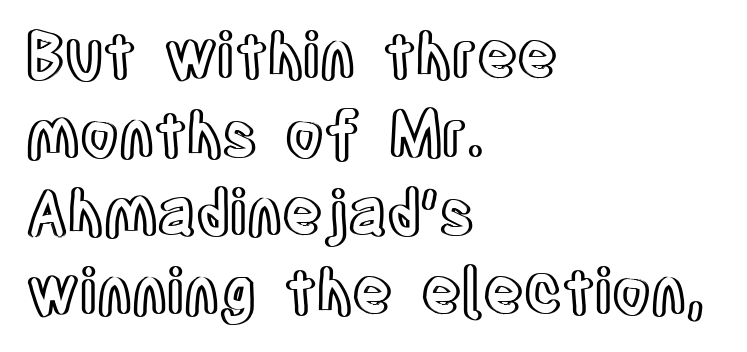
{"italic": "no", "width": "condensed", "x_height": "large", "monospaced": "no", "underline": "no", "align": "left", "line_spacing": "normal", "line_spacing_ratio": 1.27, "letter_spacing": "normal", "letter_spacing_em": 0.0, "glyph_px": 62}
